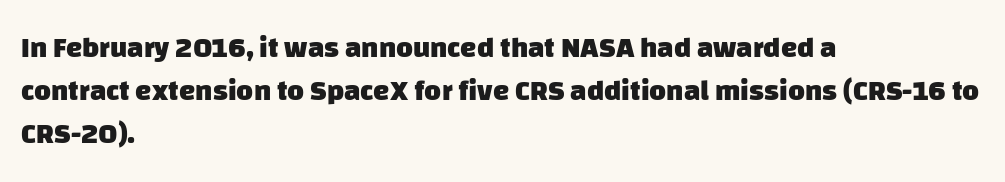
The image shows 29 px heavy sans-serif type; set left-aligned, normal line spacing (1.48x), normal letter spacing, not underlined; low stroke contrast and a large x-height.
